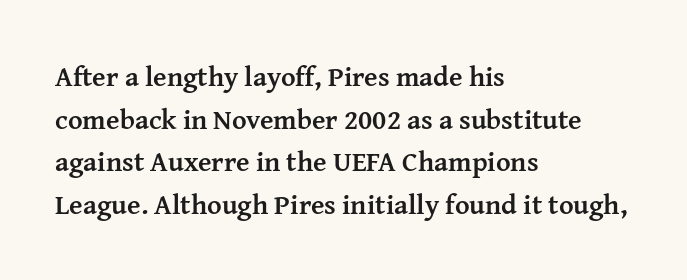
{"serif": "yes", "italic": "no", "bold": "yes", "weight": "semibold", "width": "normal", "stroke_contrast": "medium", "x_height": "medium", "monospaced": "no", "underline": "no", "align": "left", "line_spacing": "normal", "line_spacing_ratio": 1.52, "letter_spacing": "normal", "letter_spacing_em": 0.0, "glyph_px": 28}
